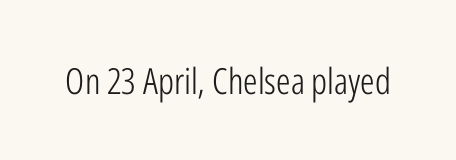
The image shows 36 px light, condensed sans-serif type, upright; set normal letter spacing, not underlined; low stroke contrast and a medium x-height.
